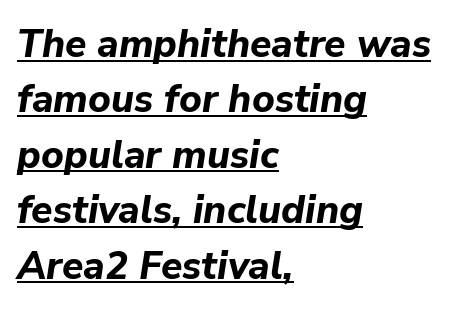
Q: Is the text bold? A: Yes.
Q: Is the text italic (slanted)? A: Yes, it leans right by about 9 degrees.
Q: Is the text underlined? A: Yes.
Q: How is the paragraph aligned? A: Left-aligned.
Q: Is the spacing between letters normal or unusually wide? A: Normal.
Q: Is the spacing between lines tight, normal or loose? A: Normal.
Q: Width (condensed, normal, or wide)? A: Normal.
Q: Stroke contrast? A: Low.
Q: x-height? A: Medium.
Q: Monospaced? A: No.
